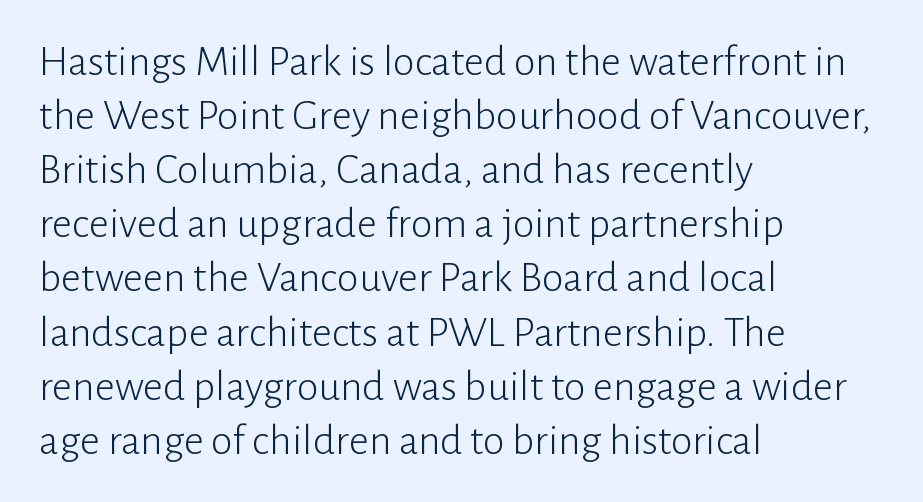
{"serif": "no", "italic": "no", "bold": "no", "weight": "light", "width": "normal", "stroke_contrast": "low", "x_height": "medium", "monospaced": "no", "underline": "no", "align": "left", "line_spacing_ratio": 1.23, "letter_spacing": "normal", "letter_spacing_em": 0.0, "glyph_px": 44}
